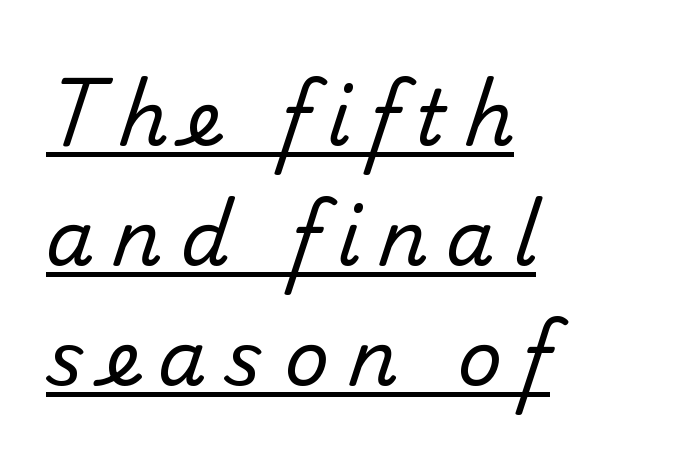
Q: Is the text bold? A: No.
Q: Is the typeface a serif or a sans-serif typeface? A: Sans-serif.
Q: Is the text underlined? A: Yes.
Q: How is the paragraph aligned? A: Left-aligned.
Q: Is the spacing between letters normal or unusually wide? A: Unusually wide.
Q: Is the spacing between lines tight, normal or loose? A: Normal.
Q: Width (condensed, normal, or wide)? A: Normal.
Q: Stroke contrast? A: Low.
Q: x-height? A: Small.
Q: Monospaced? A: No.
